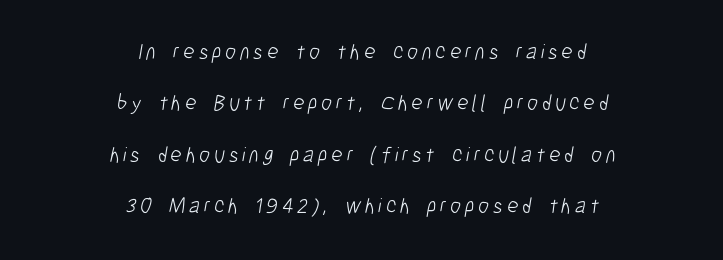
The image shows 22 px text type; set centered, loose line spacing (2.34x), not underlined.
